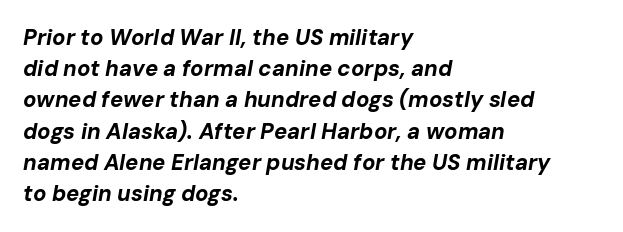
Q: Is the text bold? A: Yes.
Q: Is the text italic (slanted)? A: Yes, it leans right by about 10 degrees.
Q: Is the text underlined? A: No.
Q: How is the paragraph aligned? A: Left-aligned.
Q: Is the spacing between letters normal or unusually wide? A: Normal.
Q: Is the spacing between lines tight, normal or loose? A: Normal.
